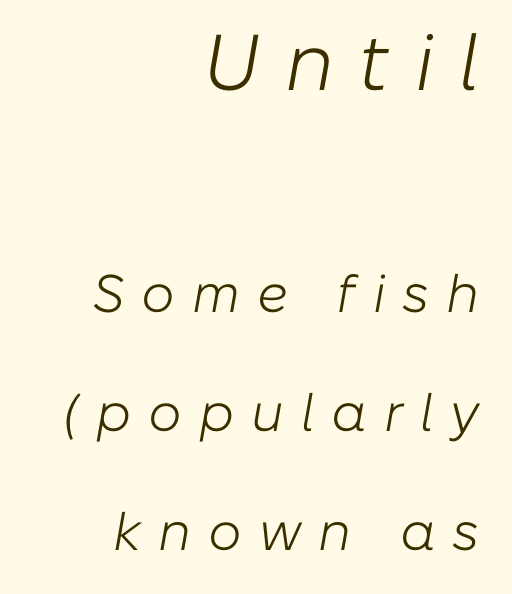
Q: Is the text bold? A: No.
Q: Is the text italic (slanted)? A: Yes, it leans right by about 10 degrees.
Q: Is the text underlined? A: No.
Q: How is the paragraph aligned? A: Right-aligned.
Q: Is the spacing between letters normal or unusually wide? A: Unusually wide.
Q: Is the spacing between lines tight, normal or loose? A: Loose.
Q: Which block of text is set in a larger size, the first (top) or the second (bottom)? A: The first (top) one.
Q: Width (condensed, normal, or wide)? A: Normal.
Q: Stroke contrast? A: Low.
Q: x-height? A: Medium.
Q: Monospaced? A: No.
